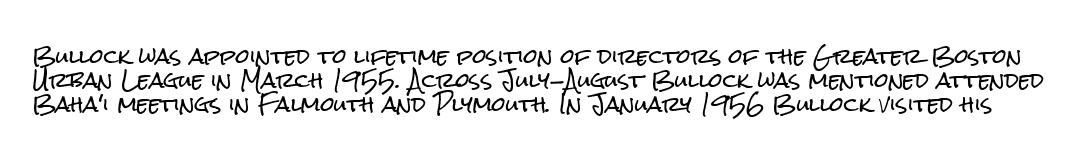
Q: Is the text italic (slanted)? A: No, it is upright.
Q: Is the text underlined? A: No.
Q: Is the spacing between letters normal or unusually wide? A: Normal.
